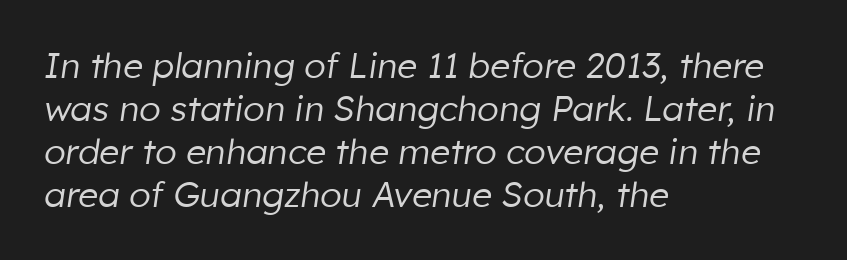
{"italic": "yes", "lean": "right", "slant_degrees": 8, "bold": "no", "weight": "regular", "width": "normal", "stroke_contrast": "low", "x_height": "medium", "monospaced": "no", "underline": "no", "align": "left", "line_spacing_ratio": 1.23, "letter_spacing": "normal", "letter_spacing_em": 0.0, "glyph_px": 35}
